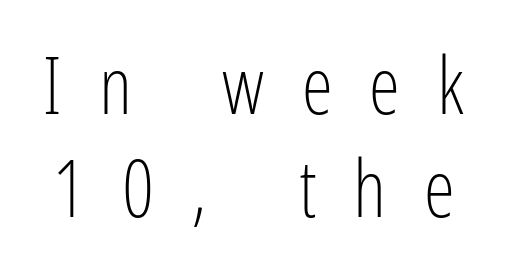
{"serif": "no", "italic": "no", "bold": "no", "weight": "light", "width": "condensed", "stroke_contrast": "low", "x_height": "medium", "monospaced": "no", "underline": "no", "line_spacing": "normal", "line_spacing_ratio": 1.31, "letter_spacing": "wide", "letter_spacing_em": 0.47, "glyph_px": 79}
